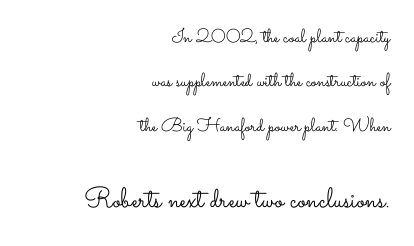
The image shows 28 px light, wide type; set right-aligned, loose line spacing (2.34x), normal letter spacing, not underlined; the second (bottom) block is 1.47x larger; low stroke contrast and a small x-height.
